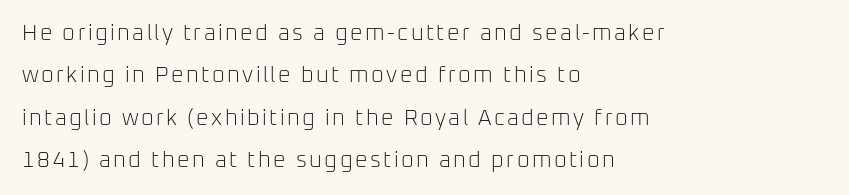
One glance says open: line gaps are wider than usual. These lines were composed using upright roman letters. Line beginnings align vertically; line endings do not. Stems and bowls with no extra thickness — not bold. Clear beneath every line of the passage.
